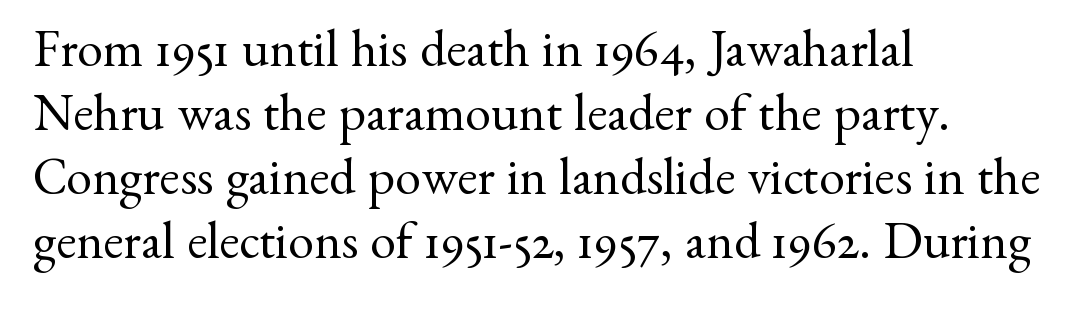
The image shows 52 px regular-weight serif type, upright; set left-aligned, line spacing 1.23x, normal letter spacing, not underlined; medium stroke contrast and a small x-height.
